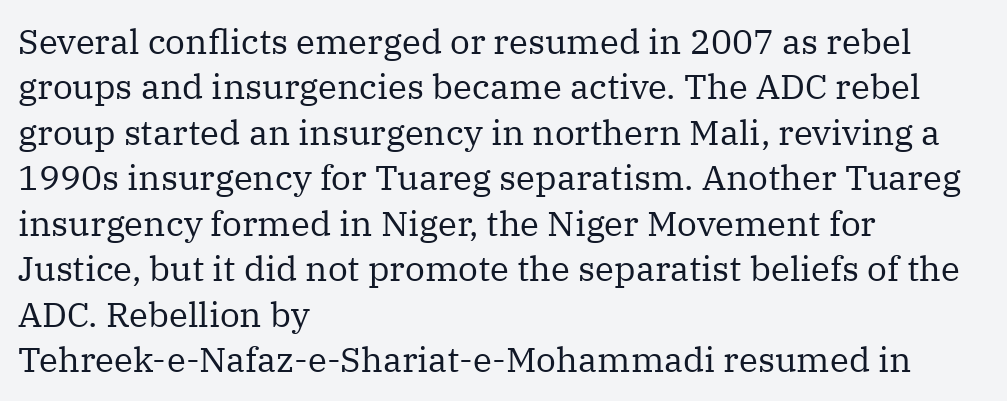
{"serif": "yes", "italic": "no", "bold": "no", "weight": "regular", "width": "normal", "stroke_contrast": "medium", "x_height": "medium", "monospaced": "no", "underline": "no", "align": "left", "line_spacing": "normal", "line_spacing_ratio": 1.3, "letter_spacing": "normal", "letter_spacing_em": 0.0, "glyph_px": 35}
